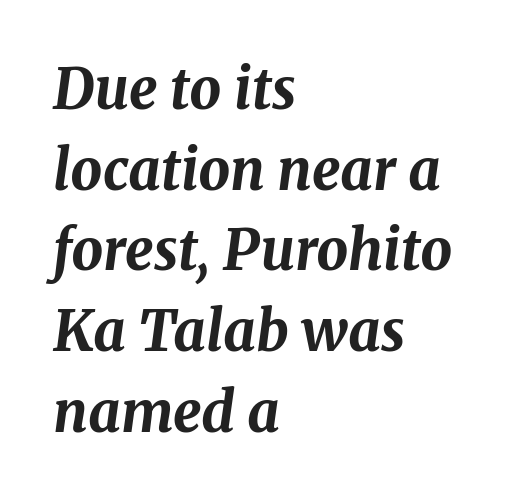
The image shows 56 px bold type, italic (leaning right); set left-aligned, normal line spacing (1.44x), normal letter spacing, not underlined; medium stroke contrast and a medium x-height.
